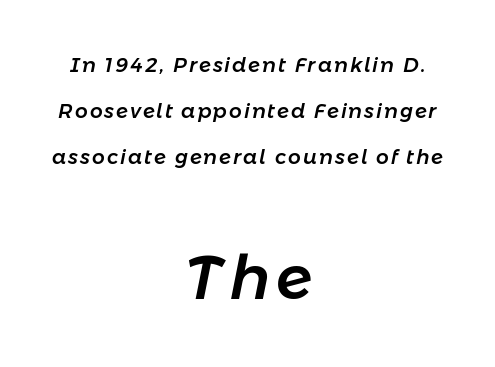
The image shows 61 px text type, italic (leaning right); set centered, loose line spacing (2.3x), not underlined; the second (bottom) block is 3.05x larger; low stroke contrast and a medium x-height.
